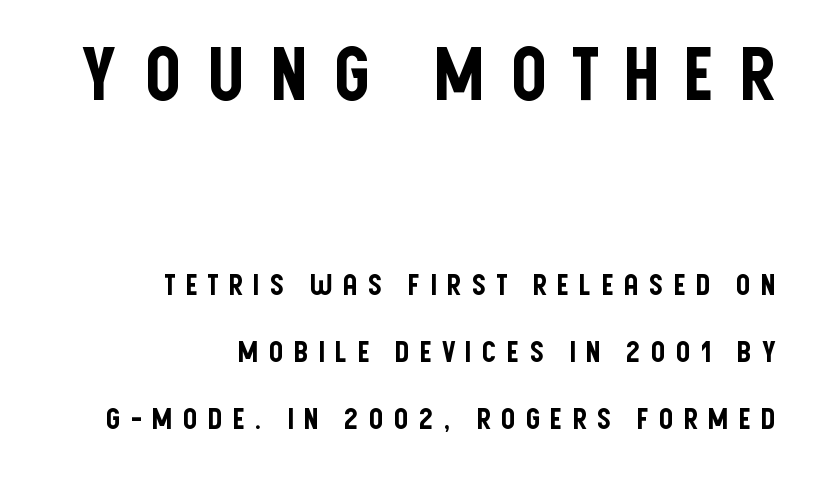
{"serif": "no", "italic": "no", "width": "condensed", "stroke_contrast": "low", "x_height": "large", "monospaced": "no", "underline": "no", "align": "right", "line_spacing": "loose", "line_spacing_ratio": 2.32, "letter_spacing": "wide", "letter_spacing_em": 0.32, "larger_block": "first", "size_ratio": 2.52, "glyph_px": 73}
